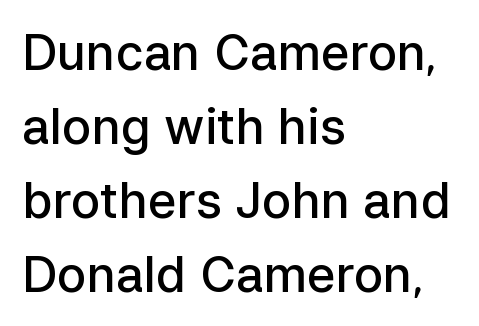
Q: Is the text bold? A: Semi-bold.
Q: Is the text italic (slanted)? A: No, it is upright.
Q: Is the typeface a serif or a sans-serif typeface? A: Sans-serif.
Q: Is the text underlined? A: No.
Q: How is the paragraph aligned? A: Left-aligned.
Q: Is the spacing between letters normal or unusually wide? A: Normal.
Q: Is the spacing between lines tight, normal or loose? A: Normal.
Q: Width (condensed, normal, or wide)? A: Normal.
Q: Stroke contrast? A: Low.
Q: x-height? A: Medium.
Q: Monospaced? A: No.
